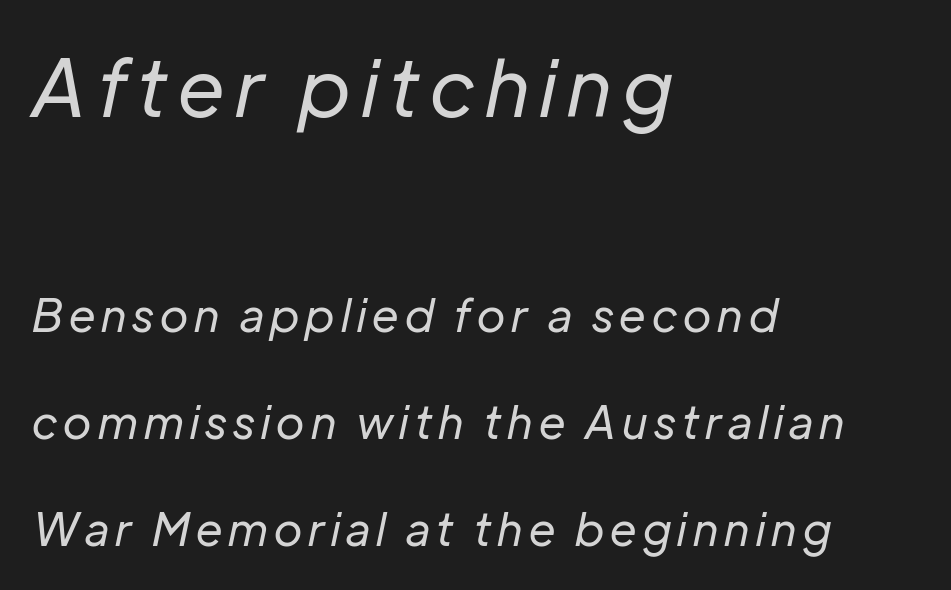
Q: Is the text bold? A: No.
Q: Is the text italic (slanted)? A: Yes, it leans right by about 12 degrees.
Q: Is the text underlined? A: No.
Q: How is the paragraph aligned? A: Left-aligned.
Q: Is the spacing between lines tight, normal or loose? A: Loose.
Q: Which block of text is set in a larger size, the first (top) or the second (bottom)? A: The first (top) one.
Q: Width (condensed, normal, or wide)? A: Normal.
Q: Stroke contrast? A: Low.
Q: x-height? A: Medium.
Q: Monospaced? A: No.
